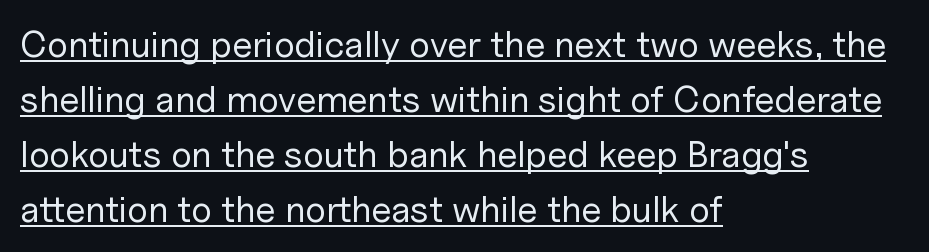
{"serif": "no", "italic": "no", "bold": "no", "weight": "regular", "width": "normal", "stroke_contrast": "low", "x_height": "medium", "monospaced": "no", "underline": "yes", "align": "left", "line_spacing": "normal", "line_spacing_ratio": 1.49, "letter_spacing": "normal", "letter_spacing_em": 0.0, "glyph_px": 37}
